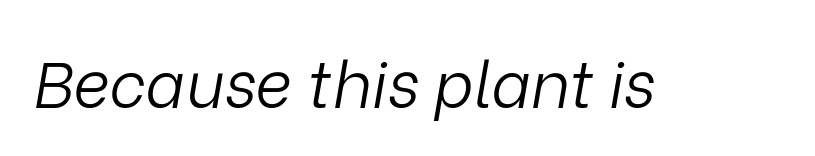
The specimen omits any rule beneath the text block's lines. Nobody touched the tracking dial on this one. This sample has the flowing, uneven cadence of proportional lettering. Think standard paragraph weight, or any step lighter than that. The lettering tilts uniformly, giving the passage an italic look.
